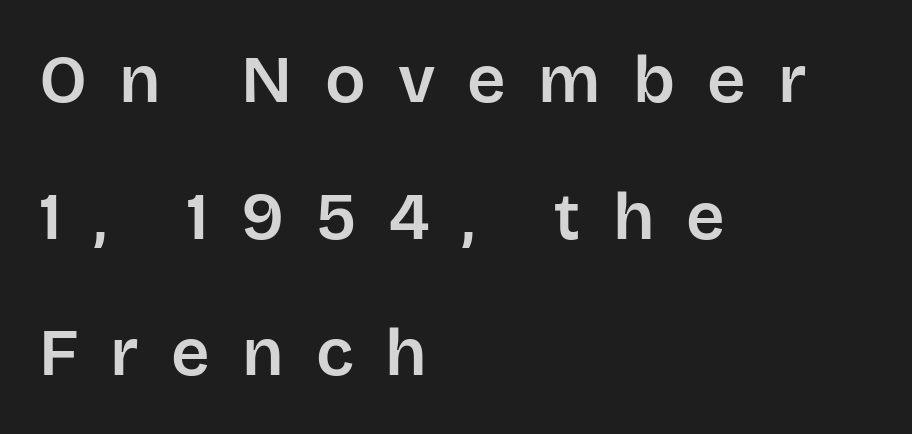
{"serif": "no", "italic": "no", "width": "normal", "stroke_contrast": "low", "x_height": "large", "monospaced": "no", "underline": "no", "align": "left", "line_spacing": "loose", "line_spacing_ratio": 2.04, "letter_spacing": "wide", "letter_spacing_em": 0.48, "glyph_px": 67}
